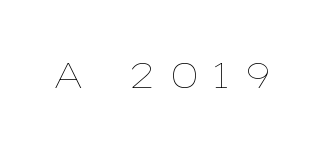
Beneath every word, the page is bare. No extra ink here — the face is not bold. How are the letters spaced? Widely, with obvious added tracking. Quick note: not italic, upright.
